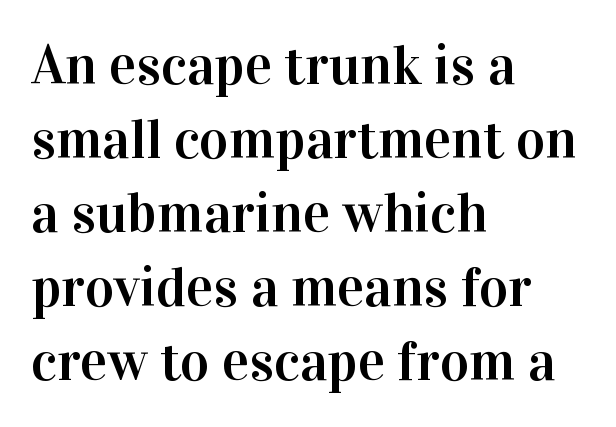
Q: Is the text italic (slanted)? A: No, it is upright.
Q: Is the typeface a serif or a sans-serif typeface? A: Serif.
Q: Is the text underlined? A: No.
Q: How is the paragraph aligned? A: Left-aligned.
Q: Is the spacing between letters normal or unusually wide? A: Normal.
Q: Is the spacing between lines tight, normal or loose? A: Normal.
Q: Width (condensed, normal, or wide)? A: Normal.
Q: Stroke contrast? A: High.
Q: x-height? A: Medium.
Q: Monospaced? A: No.
